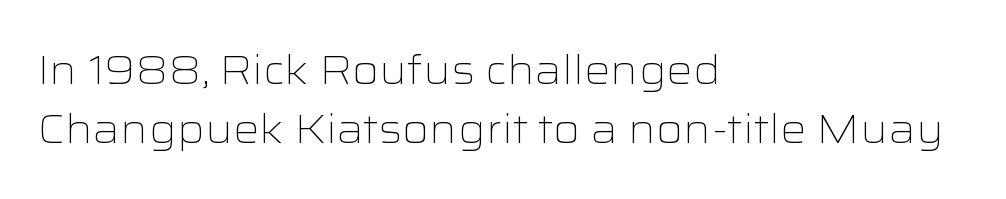
Italic? Not at all — the glyphs are vertical. Spacing verdict: proportional, widths tailored to each character. The weight tops out at a normal text grade. Typographically, this falls in the sans-serif category. Is the letter spacing exaggerated? No — it looks like the ordinary default. Plain, unruled lines of type.
